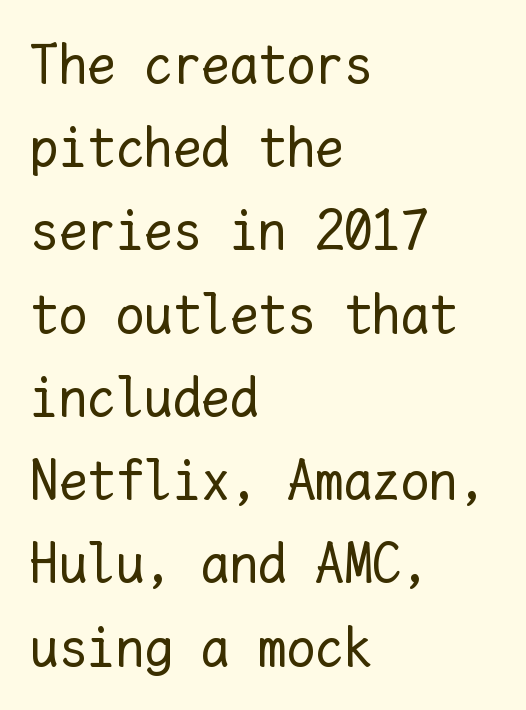
{"italic": "no", "bold": "no", "weight": "regular", "width": "normal", "stroke_contrast": "low", "x_height": "medium", "monospaced": "yes", "underline": "no", "align": "left", "line_spacing": "normal", "line_spacing_ratio": 1.46, "letter_spacing": "normal", "letter_spacing_em": 0.0, "glyph_px": 57}
